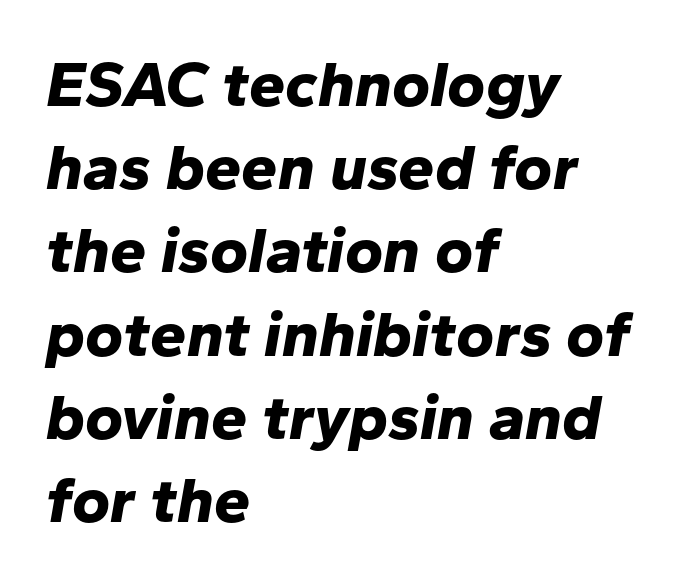
Q: Is the text bold? A: Yes.
Q: Is the text italic (slanted)? A: Yes, it leans right by about 10 degrees.
Q: Is the text underlined? A: No.
Q: How is the paragraph aligned? A: Left-aligned.
Q: Is the spacing between letters normal or unusually wide? A: Normal.
Q: Is the spacing between lines tight, normal or loose? A: Normal.
Q: Width (condensed, normal, or wide)? A: Normal.
Q: Stroke contrast? A: Low.
Q: x-height? A: Medium.
Q: Monospaced? A: No.
